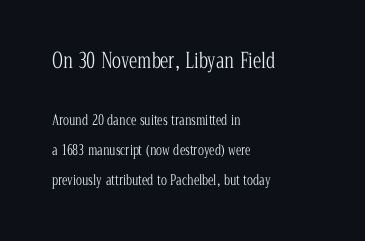
The image shows 21 px text type, upright; set left-aligned, loose line spacing (2.14x), normal letter spacing, not underlined; the first (top) block is 1.5x larger.
